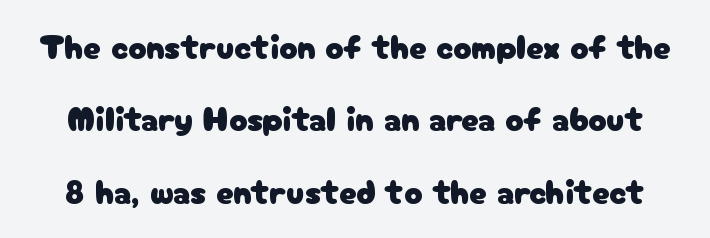
The passage shown stacks its lines with a broad gap. Nobody touched the tracking dial on this one. Nope, no serifs anywhere on these letters. These lines were composed using upright roman letters. Descender tails drop into unmarked territory.
